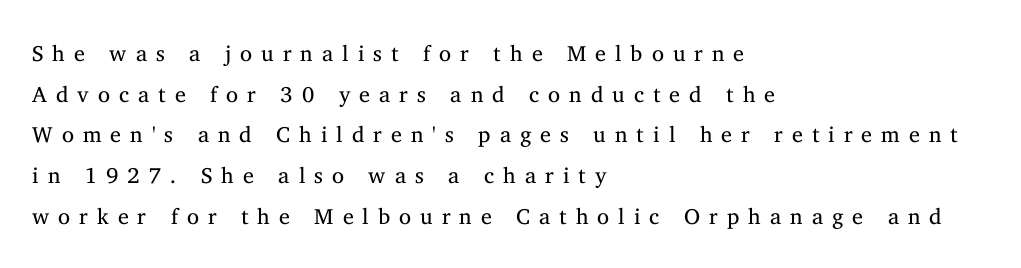
Q: Is the text bold? A: No.
Q: Is the text italic (slanted)? A: No, it is upright.
Q: Is the text underlined? A: No.
Q: How is the paragraph aligned? A: Left-aligned.
Q: Is the spacing between letters normal or unusually wide? A: Unusually wide.
